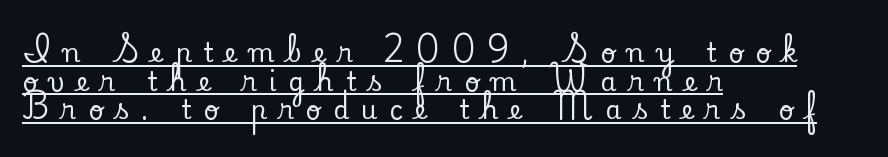
Somebody hit Ctrl+U on this one — the words are underlined. The lines are quadded left. The axis of the letterforms is exactly vertical. These lines huddle together more closely than default settings would place them.
